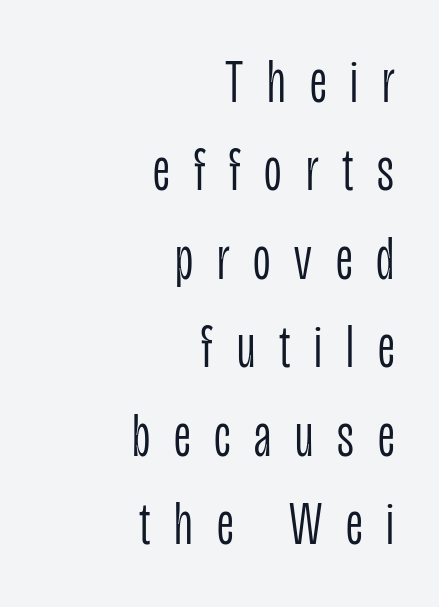
You could not count columns in this text — the font is proportionally spaced. The font family rendered here belongs to the sans-serif group. The typeface has the unassuming heft of standard copy or less. Whoever set this chose a conventional vertical rhythm. Any mark beneath the type? The region is blank. You could only call the tracking loose — the letters float apart.
